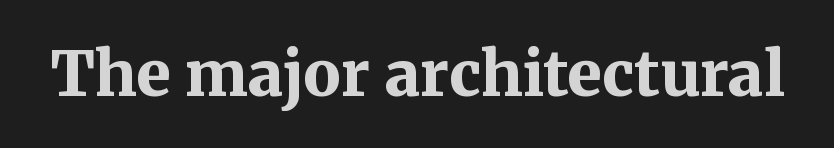
Q: Is the text bold? A: Yes.
Q: Is the text italic (slanted)? A: No, it is upright.
Q: Is the typeface a serif or a sans-serif typeface? A: Serif.
Q: Is the text underlined? A: No.
Q: Is the spacing between letters normal or unusually wide? A: Normal.
Q: Width (condensed, normal, or wide)? A: Normal.
Q: Stroke contrast? A: Medium.
Q: x-height? A: Medium.
Q: Monospaced? A: No.
